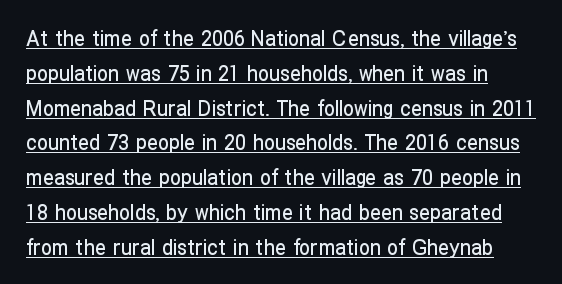
Q: Is the text italic (slanted)? A: No, it is upright.
Q: Is the text underlined? A: Yes.
Q: Is the spacing between letters normal or unusually wide? A: Normal.
Q: Is the spacing between lines tight, normal or loose? A: Normal.
